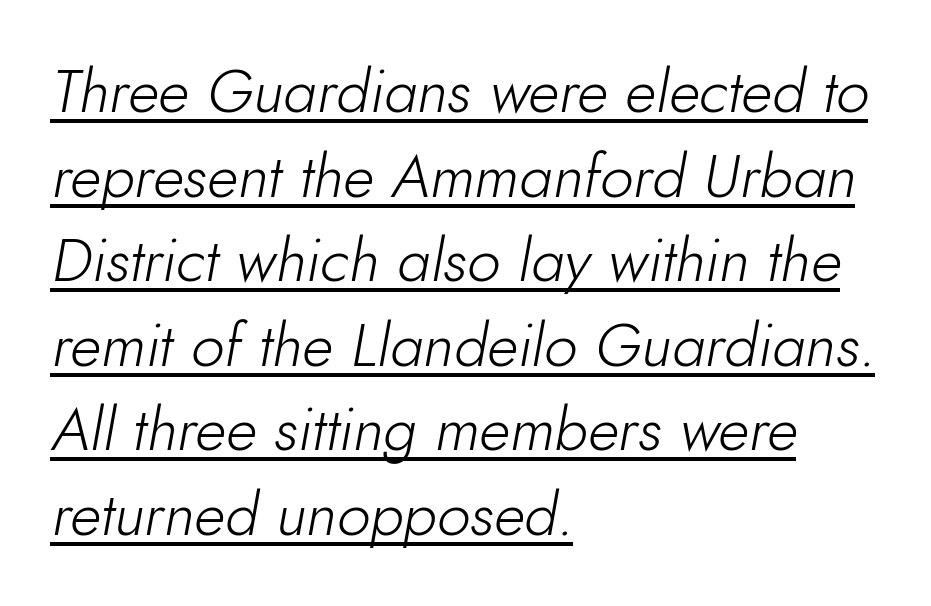
The image shows 60 px light type, italic (leaning right); set left-aligned, normal line spacing (1.41x), normal letter spacing, underlined; low stroke contrast and a small x-height.
